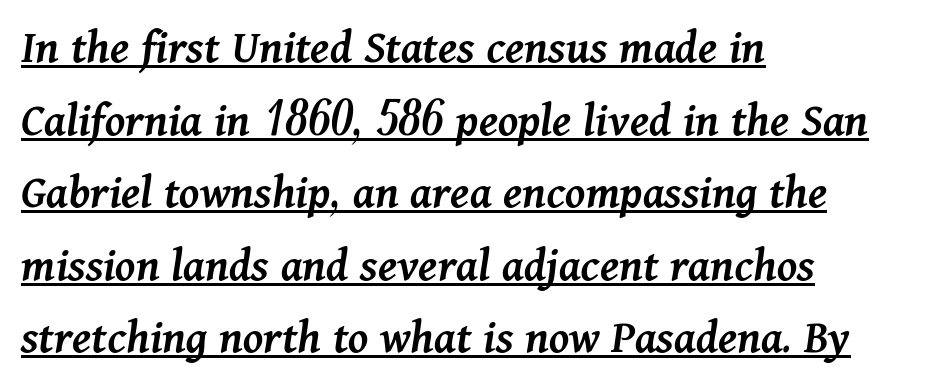
{"italic": "yes", "lean": "right", "slant_degrees": 11, "bold": "semi", "weight": "semibold", "width": "normal", "stroke_contrast": "medium", "x_height": "medium", "monospaced": "no", "underline": "yes", "align": "left", "line_spacing": "normal", "line_spacing_ratio": 1.48, "letter_spacing": "normal", "letter_spacing_em": 0.0, "glyph_px": 49}
